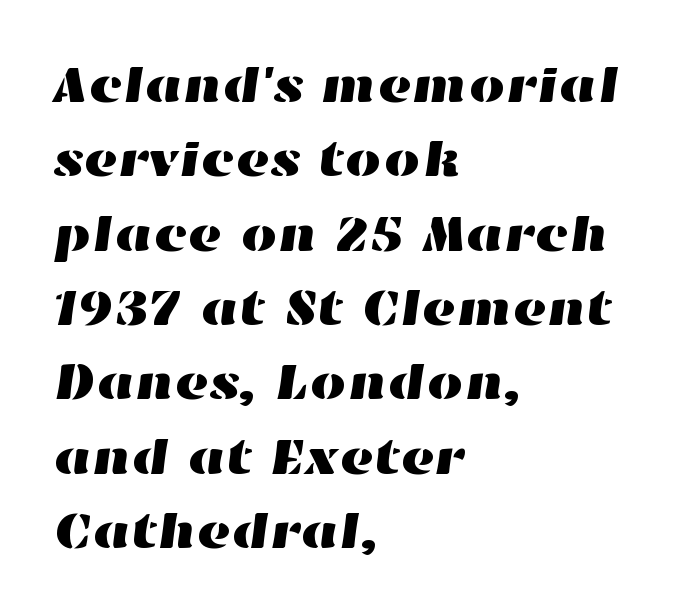
Q: Is the text underlined? A: No.
Q: How is the paragraph aligned? A: Left-aligned.
Q: Is the spacing between letters normal or unusually wide? A: Normal.
Q: Is the spacing between lines tight, normal or loose? A: Normal.
Q: Width (condensed, normal, or wide)? A: Wide.
Q: Stroke contrast? A: High.
Q: x-height? A: Medium.
Q: Monospaced? A: No.
